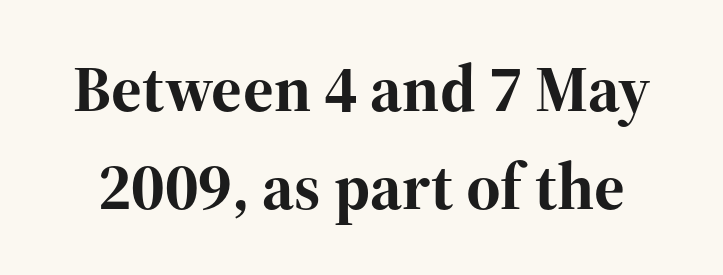
{"serif": "yes", "italic": "no", "bold": "yes", "weight": "bold", "width": "normal", "stroke_contrast": "high", "x_height": "medium", "monospaced": "no", "underline": "no", "line_spacing": "normal", "line_spacing_ratio": 1.49, "letter_spacing": "normal", "letter_spacing_em": 0.0, "glyph_px": 66}
